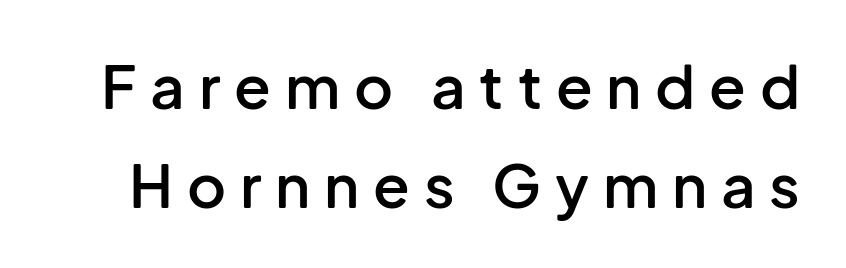
The image shows 60 px semibold sans-serif type, upright; set normal line spacing (1.65x), unusually wide letter spacing (+0.23 em), not underlined; low stroke contrast and a medium x-height.
